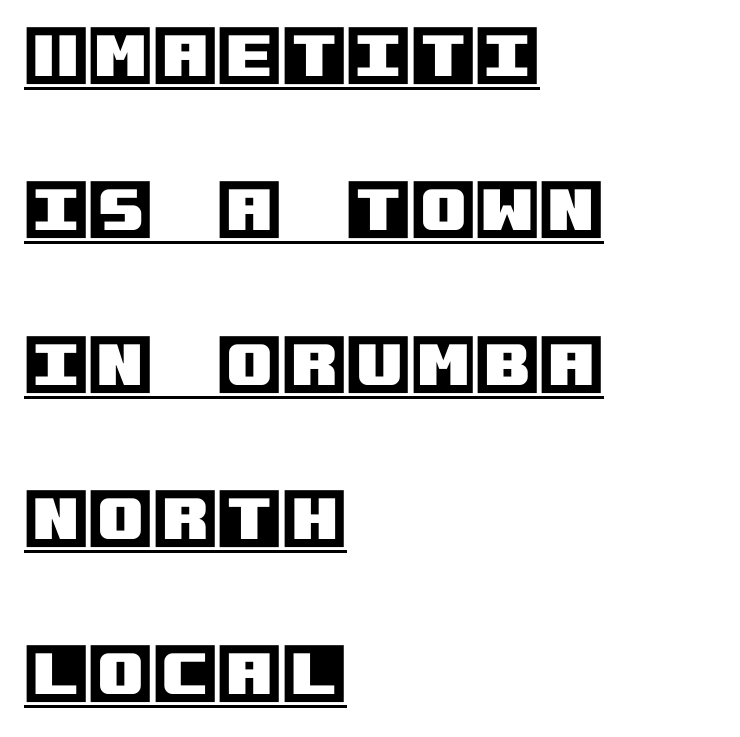
Q: Is the text italic (slanted)? A: No, it is upright.
Q: Is the text underlined? A: Yes.
Q: How is the paragraph aligned? A: Left-aligned.
Q: Is the spacing between letters normal or unusually wide? A: Normal.
Q: Is the spacing between lines tight, normal or loose? A: Loose.
Q: Width (condensed, normal, or wide)? A: Normal.
Q: x-height? A: Large.
